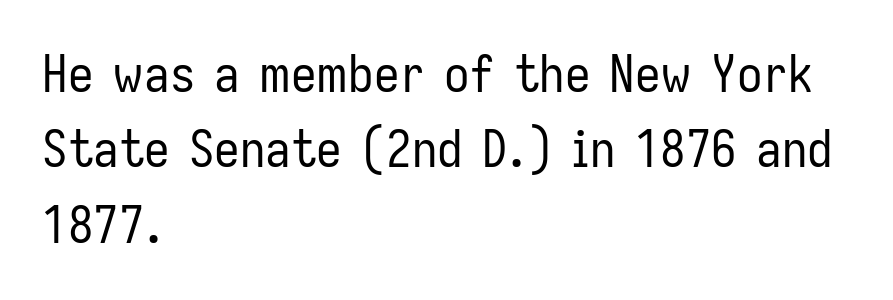
The image shows 51 px regular-weight, condensed sans-serif type, upright; set left-aligned, normal line spacing (1.48x), normal letter spacing, not underlined; low stroke contrast and a medium x-height.
